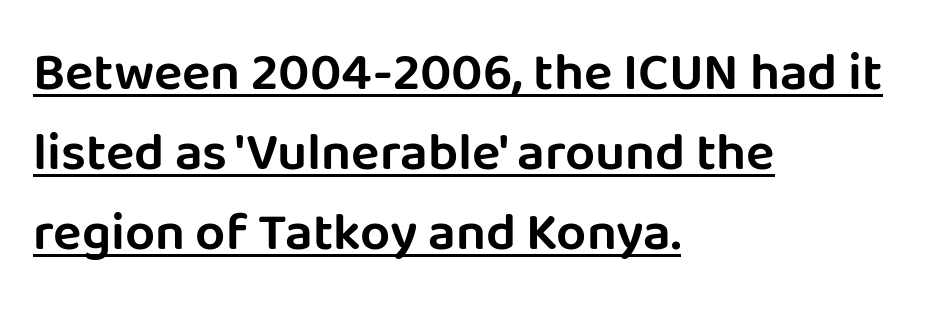
The image shows 53 px sans-serif type, upright; set left-aligned, normal line spacing (1.51x), normal letter spacing, underlined; low stroke contrast and a large x-height.
